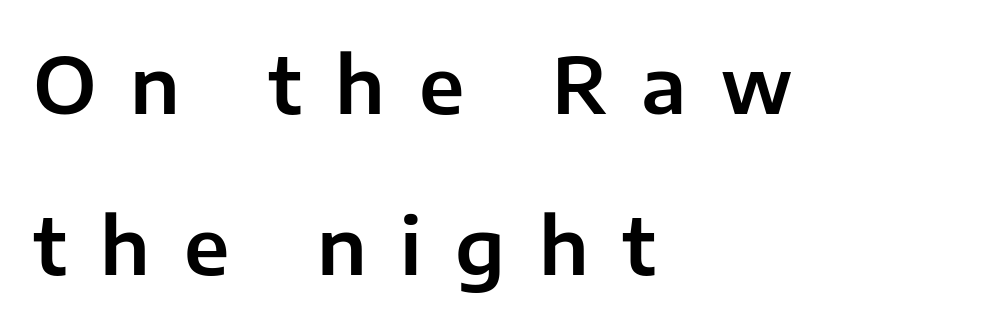
{"serif": "no", "italic": "no", "width": "normal", "stroke_contrast": "low", "x_height": "medium", "monospaced": "no", "underline": "no", "align": "left", "line_spacing": "loose", "line_spacing_ratio": 2.07, "letter_spacing": "wide", "letter_spacing_em": 0.43, "glyph_px": 78}
